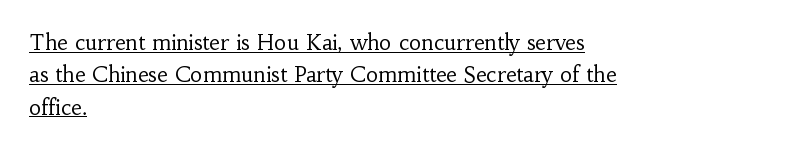
This is underlined copy, the kind a proofreader might mark for attention. The characters are drawn with everyday or finer stroke widths. What stands out about the letter spacing? Nothing — it is the standard amount. These lines sit exactly where default settings would place them. The ragged edge is on the right, which tells us the setting is flush left. Posture: upright roman.
